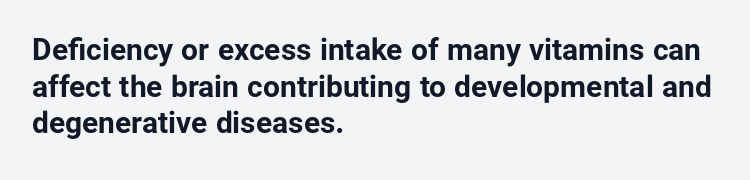
Q: Is the text bold? A: Yes.
Q: Is the text italic (slanted)? A: No, it is upright.
Q: Is the typeface a serif or a sans-serif typeface? A: Sans-serif.
Q: Is the text underlined? A: No.
Q: How is the paragraph aligned? A: Left-aligned.
Q: Is the spacing between letters normal or unusually wide? A: Normal.
Q: Width (condensed, normal, or wide)? A: Normal.
Q: Stroke contrast? A: Low.
Q: x-height? A: Medium.
Q: Monospaced? A: No.
